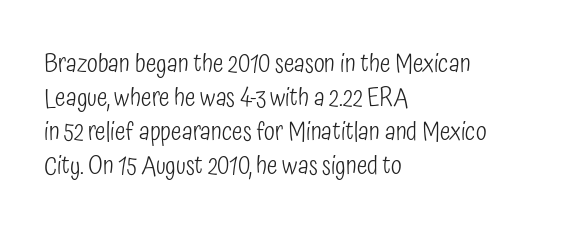
The image shows 25 px text type, upright; set left-aligned, normal line spacing (1.36x), normal letter spacing, not underlined.
